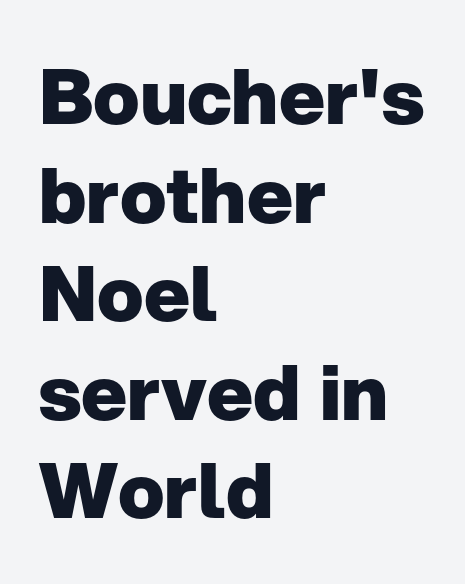
The image shows 77 px heavy sans-serif type, upright; set left-aligned, normal line spacing (1.28x), normal letter spacing, not underlined; low stroke contrast and a medium x-height.
